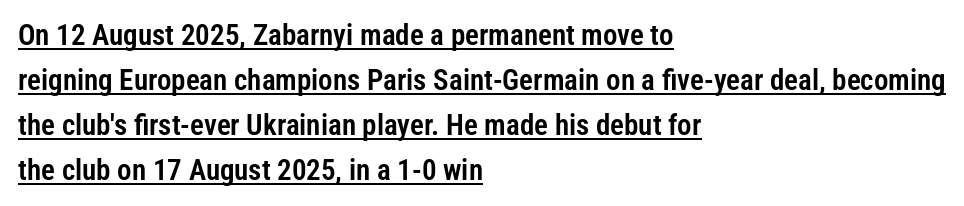
The image shows 29 px condensed sans-serif type, upright; set left-aligned, normal line spacing (1.55x), normal letter spacing, underlined; low stroke contrast and a medium x-height.
